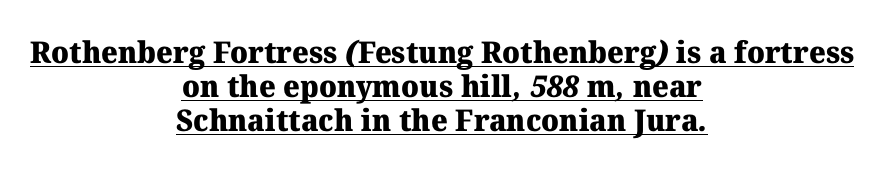
Q: Is the text bold? A: Yes.
Q: Is the typeface a serif or a sans-serif typeface? A: Serif.
Q: Is the text underlined? A: Yes.
Q: How is the paragraph aligned? A: Centered.
Q: Is the spacing between letters normal or unusually wide? A: Normal.
Q: Is the spacing between lines tight, normal or loose? A: Tight.
Q: Width (condensed, normal, or wide)? A: Normal.
Q: Stroke contrast? A: Medium.
Q: x-height? A: Medium.
Q: Monospaced? A: No.
